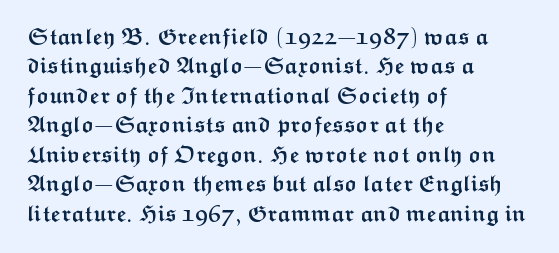
The vertical gap from one line to the next is medium. The rendering uses a bold face; every stroke is thick and dark. When letters stand straight like this, we call the style roman or upright. A typesetter would call this zero additional tracking.
